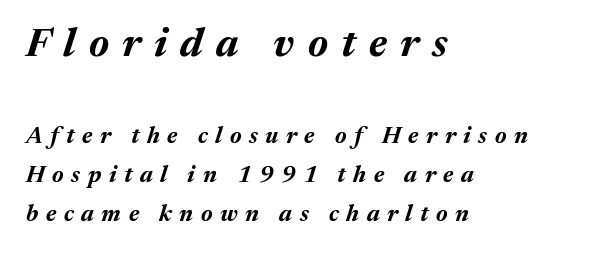
Q: Is the text bold? A: Yes.
Q: Is the text italic (slanted)? A: Yes, it leans right by about 17 degrees.
Q: Is the text underlined? A: No.
Q: How is the paragraph aligned? A: Left-aligned.
Q: Is the spacing between letters normal or unusually wide? A: Unusually wide.
Q: Is the spacing between lines tight, normal or loose? A: Normal.
Q: Which block of text is set in a larger size, the first (top) or the second (bottom)? A: The first (top) one.
Q: Width (condensed, normal, or wide)? A: Normal.
Q: Stroke contrast? A: Medium.
Q: x-height? A: Medium.
Q: Monospaced? A: No.
